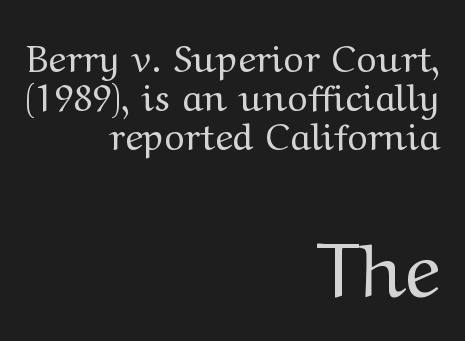
The image shows 77 px regular-weight, wide serif type, upright; set right-aligned, tight line spacing (1.02x), normal letter spacing, not underlined; the second (bottom) block is 2.03x larger; medium stroke contrast and a medium x-height.
